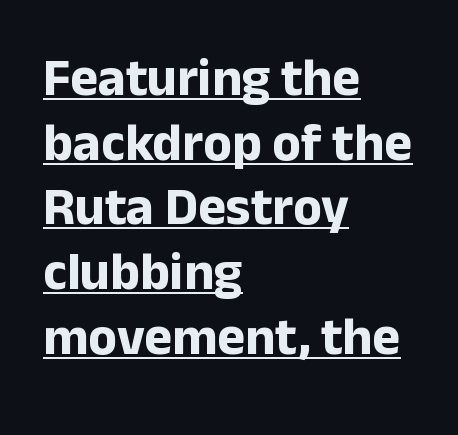
Q: Is the text bold? A: Yes.
Q: Is the text italic (slanted)? A: No, it is upright.
Q: Is the typeface a serif or a sans-serif typeface? A: Sans-serif.
Q: Is the text underlined? A: Yes.
Q: How is the paragraph aligned? A: Left-aligned.
Q: Is the spacing between letters normal or unusually wide? A: Normal.
Q: Width (condensed, normal, or wide)? A: Normal.
Q: Stroke contrast? A: Low.
Q: x-height? A: Medium.
Q: Monospaced? A: No.
